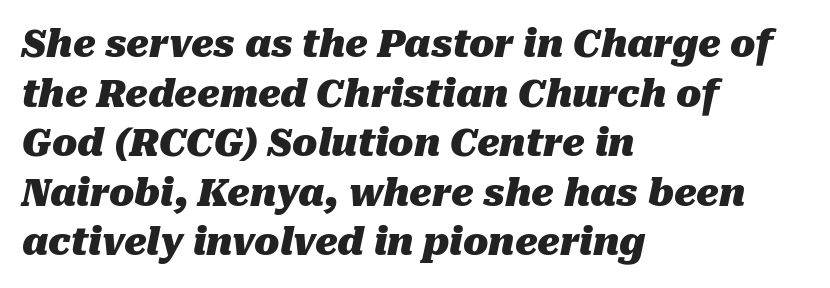
Underlining? Definitely not there. The setting favours the left margin, as ordinary paragraphs usually do. The lines sit at an ordinary, default distance from one another. Do the characters align in a grid? No, the font is proportional. This sample uses an oblique cut, with every glyph tilted off the vertical. Plenty of ink on the page — the face is bold.
